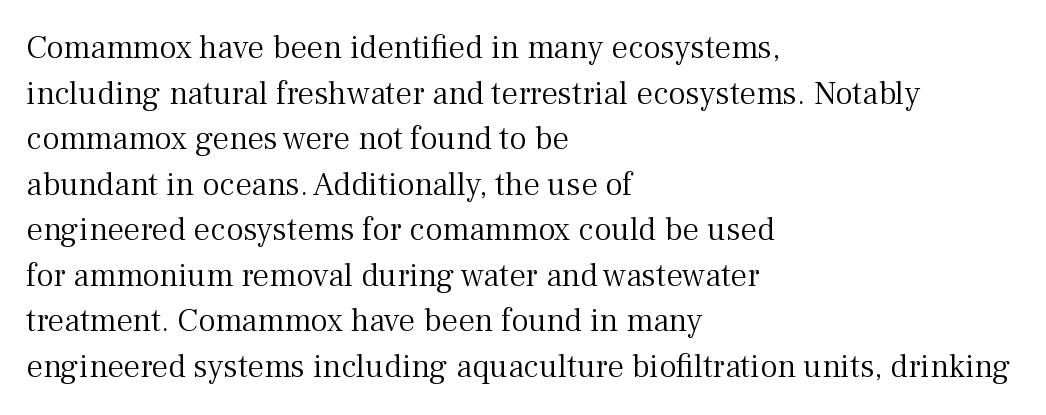
The image shows 33 px light serif type, upright; set left-aligned, normal line spacing (1.38x), normal letter spacing, not underlined; medium stroke contrast and a medium x-height.
